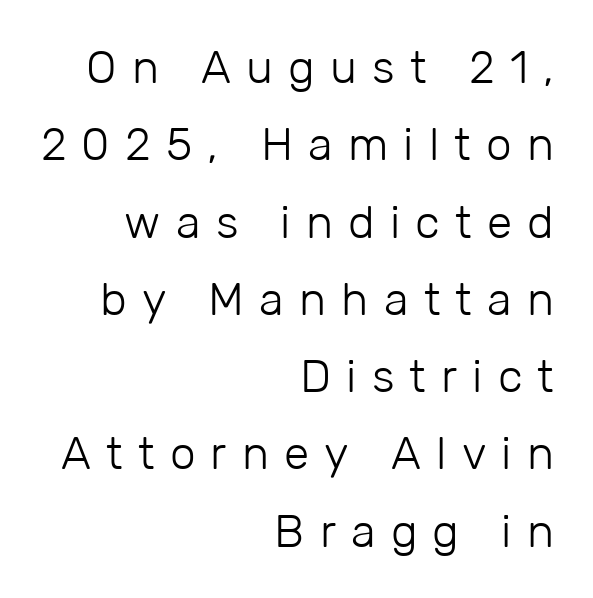
A bare baseline throughout the passage. The setting favours the right margin, as signatures and pull-quotes sometimes do. You could not count columns in this text — the font is proportionally spaced. This is roman type, the default non-slanted kind. The font is comparable to plain body text, perhaps lighter. The face used here is rendered with a markedly widened letterfit.
